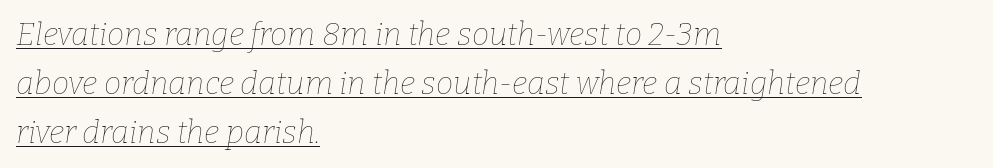
Q: Is the text bold? A: No.
Q: Is the text italic (slanted)? A: Yes, it leans right by about 9 degrees.
Q: Is the text underlined? A: Yes.
Q: How is the paragraph aligned? A: Left-aligned.
Q: Is the spacing between letters normal or unusually wide? A: Normal.
Q: Is the spacing between lines tight, normal or loose? A: Normal.
Q: Width (condensed, normal, or wide)? A: Normal.
Q: Stroke contrast? A: Low.
Q: x-height? A: Medium.
Q: Monospaced? A: No.
